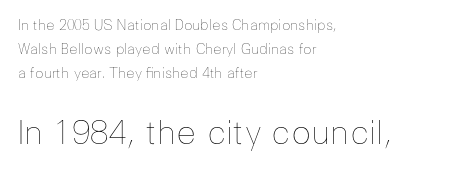
The image shows 33 px thin type, upright; set left-aligned, line spacing 1.73x, normal letter spacing, not underlined; the second (bottom) block is 2.36x larger; low stroke contrast and a medium x-height.
